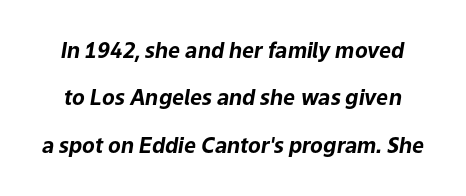
The image shows 21 px bold type, italic (leaning right); set loose line spacing (2.26x), normal letter spacing, not underlined.
